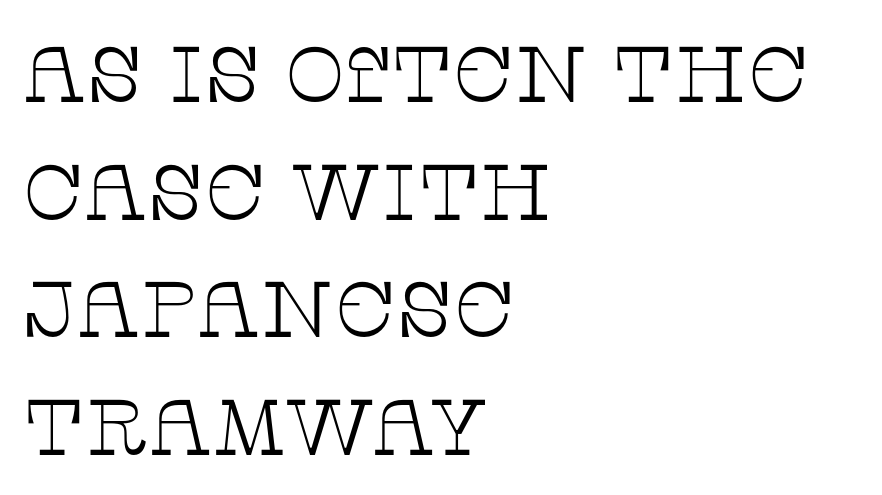
Q: Is the text bold? A: No.
Q: Is the text italic (slanted)? A: No, it is upright.
Q: Is the typeface a serif or a sans-serif typeface? A: Serif.
Q: Is the text underlined? A: No.
Q: How is the paragraph aligned? A: Left-aligned.
Q: Is the spacing between letters normal or unusually wide? A: Normal.
Q: Is the spacing between lines tight, normal or loose? A: Normal.
Q: Width (condensed, normal, or wide)? A: Wide.
Q: Stroke contrast? A: Low.
Q: x-height? A: Large.
Q: Monospaced? A: No.
